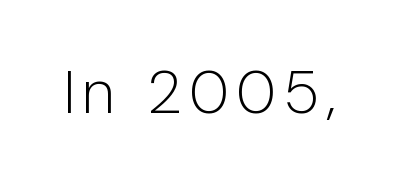
Q: Is the text bold? A: No.
Q: Is the text italic (slanted)? A: No, it is upright.
Q: Is the typeface a serif or a sans-serif typeface? A: Sans-serif.
Q: Is the text underlined? A: No.
Q: Width (condensed, normal, or wide)? A: Normal.
Q: Stroke contrast? A: Low.
Q: x-height? A: Medium.
Q: Monospaced? A: No.
